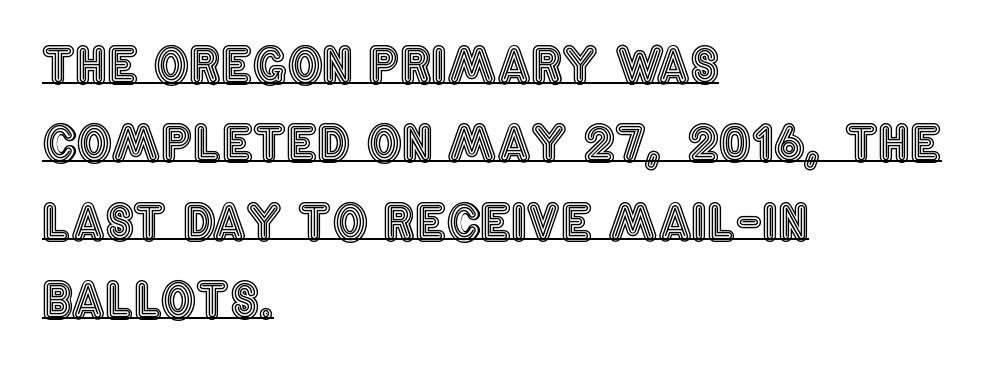
{"italic": "no", "width": "condensed", "x_height": "large", "monospaced": "no", "underline": "yes", "align": "left", "line_spacing": "normal", "line_spacing_ratio": 1.6, "letter_spacing": "normal", "letter_spacing_em": 0.0, "glyph_px": 49}
